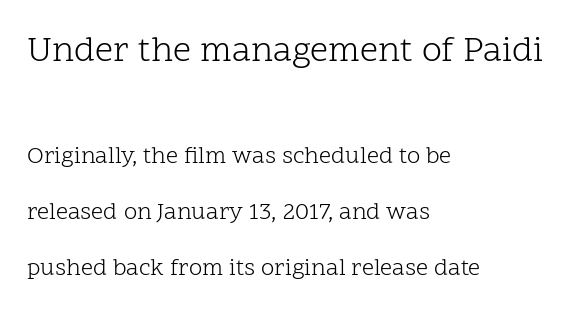
The image shows 36 px light serif type, upright; set left-aligned, loose line spacing (2.33x), normal letter spacing, not underlined; the first (top) block is 1.5x larger; low stroke contrast and a medium x-height.
